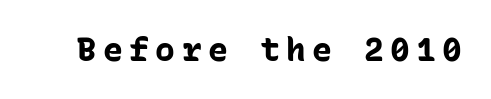
{"serif": "no", "italic": "no", "bold": "yes", "weight": "bold", "width": "normal", "stroke_contrast": "low", "x_height": "medium", "monospaced": "yes", "underline": "no", "glyph_px": 33}
